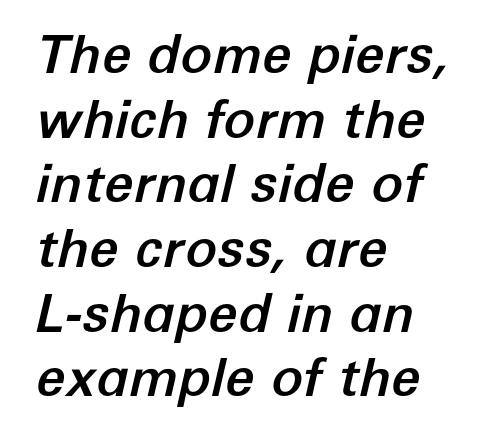
Each letter keeps its own natural width here, so spacing adapts to shape. When letters slant like this, we call the style italic. Visually the block forms a straight wall on the left and a jagged coastline on the right. Beneath every word, the page is bare. The face used here is rendered with its standard letterfit.
